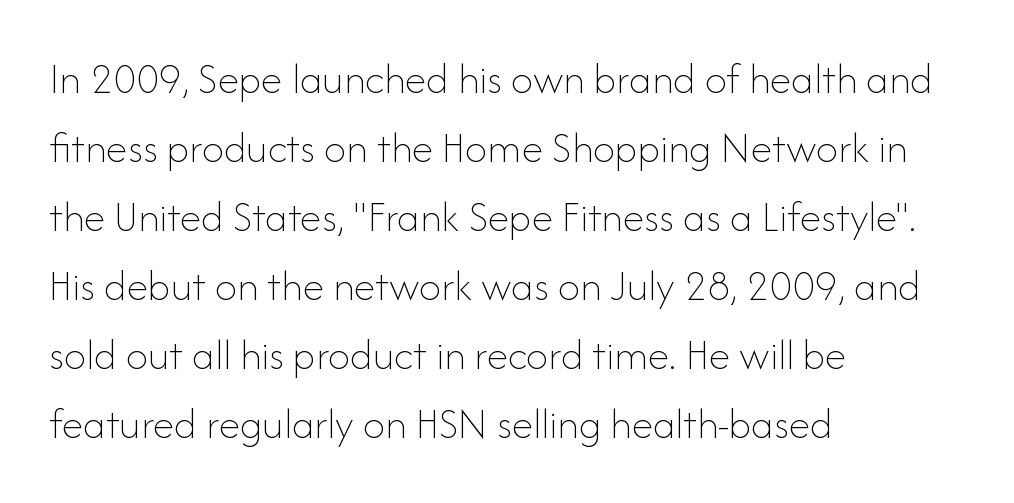
No letter is thick-stroked: the sample isn't bold. Varying glyph widths throughout — classic text-font behaviour. No italicization has been applied; the sample stays upright. In terms of leading, this rendering sits right in the middle. The lines are quadded left.
